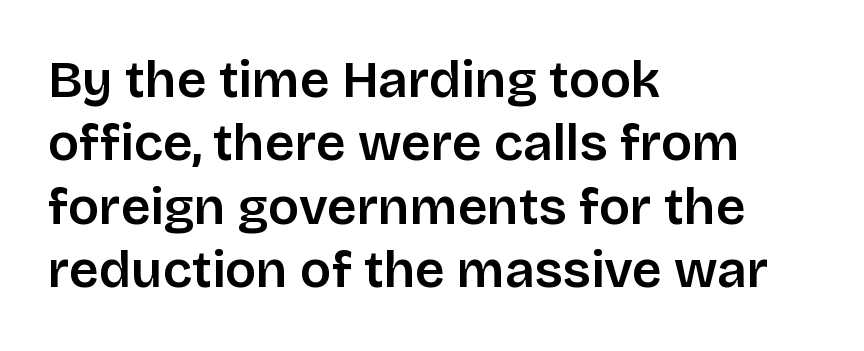
Q: Is the text italic (slanted)? A: No, it is upright.
Q: Is the typeface a serif or a sans-serif typeface? A: Sans-serif.
Q: Is the text underlined? A: No.
Q: How is the paragraph aligned? A: Left-aligned.
Q: Is the spacing between letters normal or unusually wide? A: Normal.
Q: Width (condensed, normal, or wide)? A: Normal.
Q: Stroke contrast? A: Low.
Q: x-height? A: Large.
Q: Monospaced? A: No.
